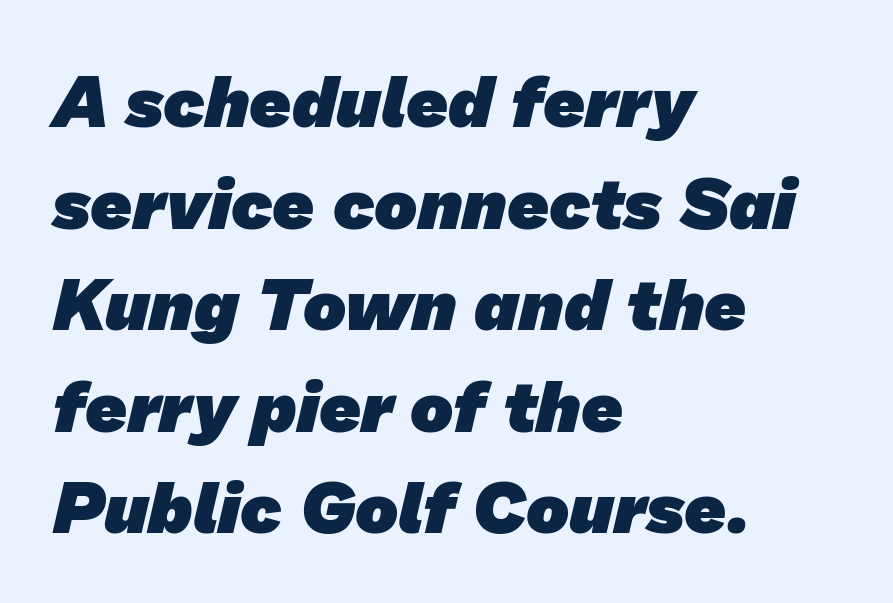
These lines carry a lot of weight — the face is fully bold. Notice how descenders clear the ascenders below comfortably — that's standard leading. Descender tails drop into unmarked territory. Proportional: the letters do not fall into vertical columns. Observe the ordinary spacing: letters are neighbours, not strangers. Typeset ragged right — the left edge is the straight one.
